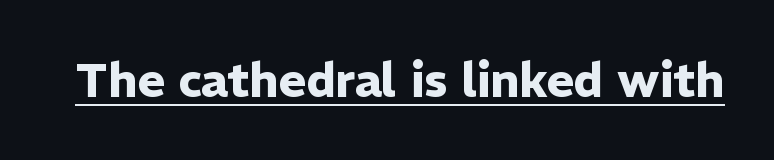
Q: Is the text bold? A: Yes.
Q: Is the text italic (slanted)? A: No, it is upright.
Q: Is the typeface a serif or a sans-serif typeface? A: Sans-serif.
Q: Is the text underlined? A: Yes.
Q: Is the spacing between letters normal or unusually wide? A: Normal.
Q: Width (condensed, normal, or wide)? A: Normal.
Q: Stroke contrast? A: Low.
Q: x-height? A: Medium.
Q: Monospaced? A: No.
